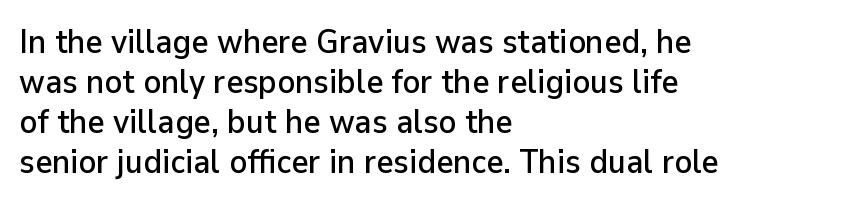
The image shows 33 px sans-serif type, upright; set left-aligned, line spacing 1.21x, normal letter spacing, not underlined; low stroke contrast and a medium x-height.
